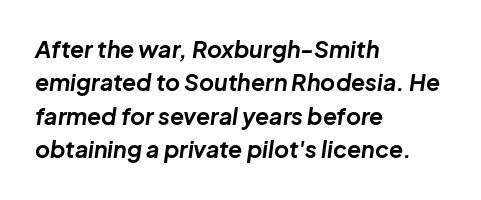
A full-strength bold gives these letters their thick strokes. Is the type slanted? Yes — the strokes lean at a clear angle. Left-aligned paragraph, ragged on the right. Whoever set this chose a conventional vertical rhythm.
